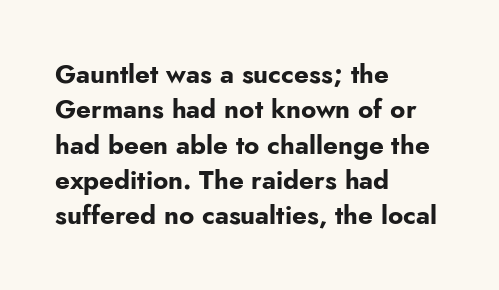
Q: Is the text bold? A: Yes.
Q: Is the text italic (slanted)? A: No, it is upright.
Q: Is the text underlined? A: No.
Q: How is the paragraph aligned? A: Left-aligned.
Q: Is the spacing between letters normal or unusually wide? A: Normal.
Q: Is the spacing between lines tight, normal or loose? A: Normal.
